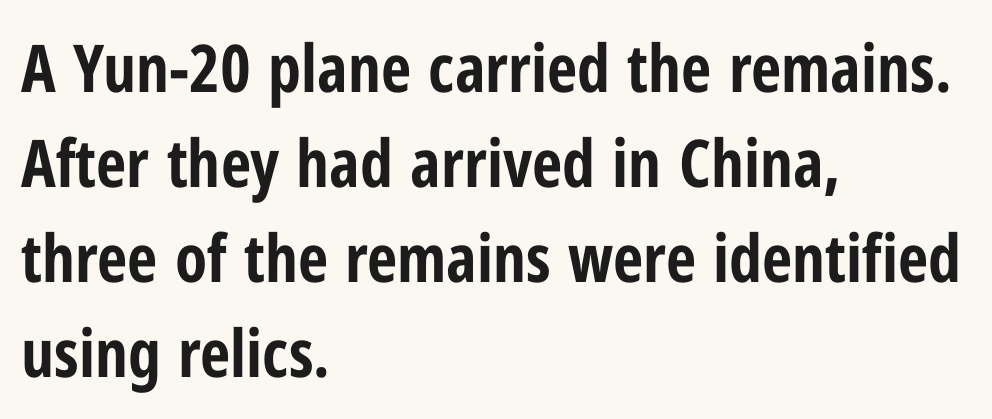
Q: Is the text bold? A: Yes.
Q: Is the text italic (slanted)? A: No, it is upright.
Q: Is the typeface a serif or a sans-serif typeface? A: Sans-serif.
Q: Is the text underlined? A: No.
Q: How is the paragraph aligned? A: Left-aligned.
Q: Is the spacing between letters normal or unusually wide? A: Normal.
Q: Is the spacing between lines tight, normal or loose? A: Normal.
Q: Width (condensed, normal, or wide)? A: Condensed.
Q: Stroke contrast? A: Low.
Q: x-height? A: Medium.
Q: Monospaced? A: No.
